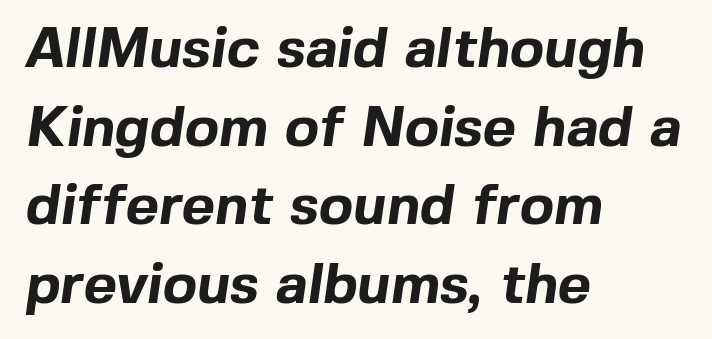
{"serif": "no", "bold": "yes", "weight": "bold", "width": "normal", "x_height": "medium", "monospaced": "no", "underline": "no", "align": "left", "line_spacing": "normal", "line_spacing_ratio": 1.38, "letter_spacing": "normal", "letter_spacing_em": 0.0, "glyph_px": 57}
